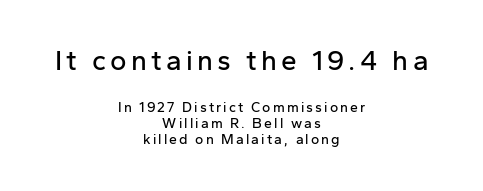
The image shows 28 px sans-serif type, upright; set centered, tight line spacing (1.15x), not underlined; the first (top) block is 2.0x larger; low stroke contrast and a medium x-height.
